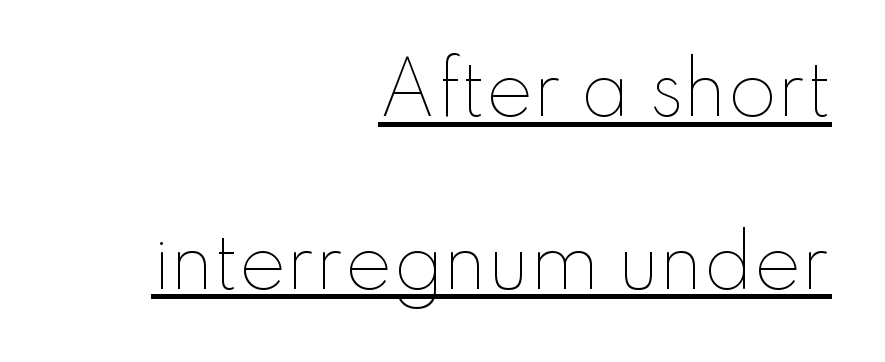
Weight: not bold — regular or lighter. Upright lettering throughout. Looks like regular typesetting: each glyph gets only the width it needs. Default kerning and tracking; the words read as compact shapes. All the whitespace from short lines collects on the left.
